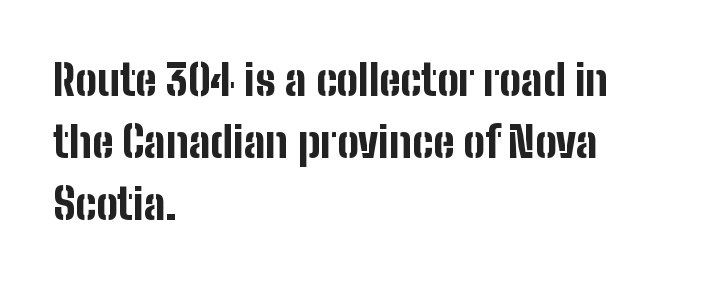
{"serif": "no", "italic": "no", "bold": "yes", "weight": "bold", "width": "condensed", "stroke_contrast": "low", "x_height": "medium", "monospaced": "no", "underline": "no", "align": "left", "line_spacing": "normal", "line_spacing_ratio": 1.44, "letter_spacing": "normal", "letter_spacing_em": 0.0, "glyph_px": 43}
